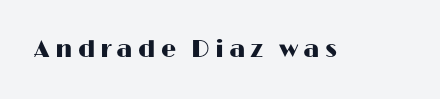
Is the letter spacing exaggerated? Yes — the characters are pushed far apart. Lines of text with bare space underneath. Ordinary non-slanted type is in use.
